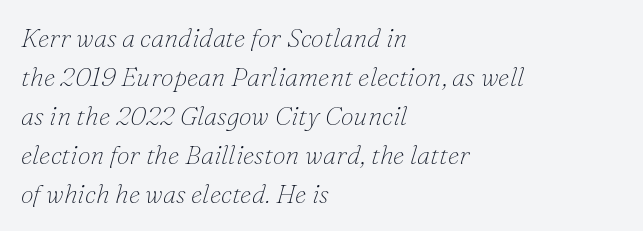
The image shows 26 px text type, italic (leaning right); set left-aligned, normal line spacing (1.5x), normal letter spacing, not underlined.
